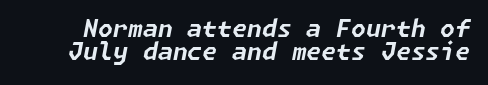
The image shows 24 px bold type, italic (leaning right); set tight line spacing (0.96x), normal letter spacing, not underlined.
